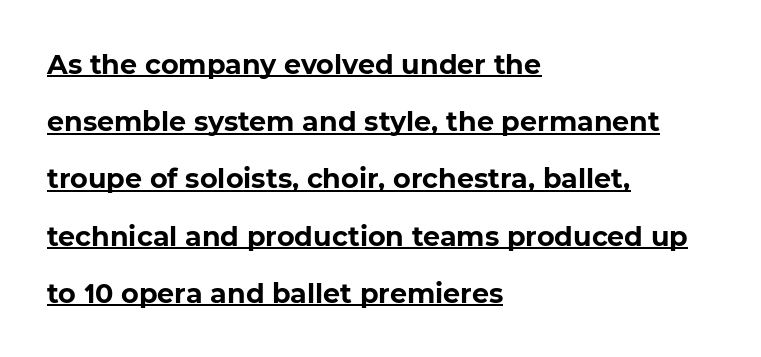
The image shows 27 px bold type; set left-aligned, loose line spacing (2.12x), normal letter spacing, underlined.
